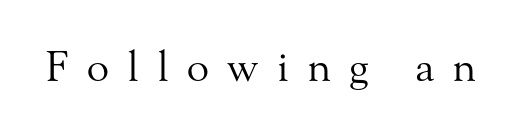
Q: Is the text bold? A: No.
Q: Is the text italic (slanted)? A: No, it is upright.
Q: Is the typeface a serif or a sans-serif typeface? A: Serif.
Q: Is the text underlined? A: No.
Q: Is the spacing between letters normal or unusually wide? A: Unusually wide.
Q: Width (condensed, normal, or wide)? A: Normal.
Q: Stroke contrast? A: Medium.
Q: x-height? A: Small.
Q: Monospaced? A: No.
